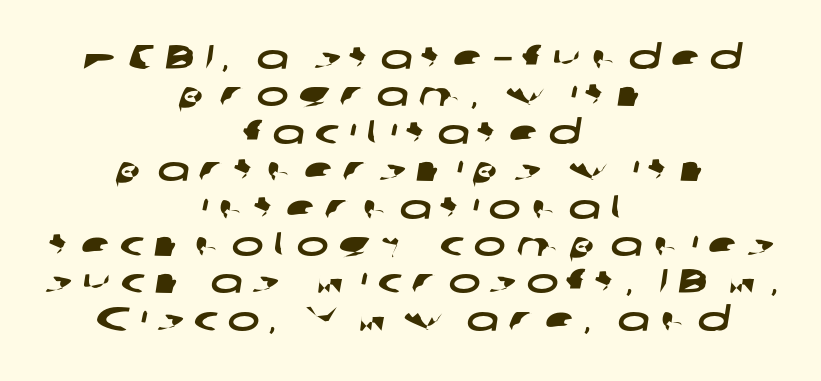
The image shows 34 px wide sans-serif type; set centered, tight line spacing (1.1x), unusually wide letter spacing (+0.29 em), not underlined; low stroke contrast and a medium x-height.
